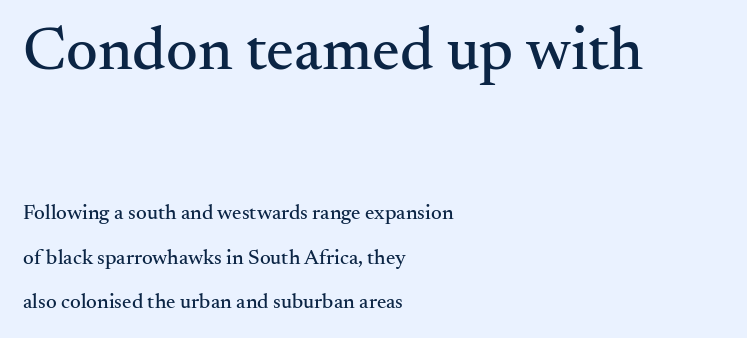
Q: Is the text italic (slanted)? A: No, it is upright.
Q: Is the typeface a serif or a sans-serif typeface? A: Serif.
Q: Is the text underlined? A: No.
Q: How is the paragraph aligned? A: Left-aligned.
Q: Is the spacing between letters normal or unusually wide? A: Normal.
Q: Is the spacing between lines tight, normal or loose? A: Loose.
Q: Which block of text is set in a larger size, the first (top) or the second (bottom)? A: The first (top) one.
Q: Width (condensed, normal, or wide)? A: Normal.
Q: Stroke contrast? A: Medium.
Q: x-height? A: Small.
Q: Monospaced? A: No.
